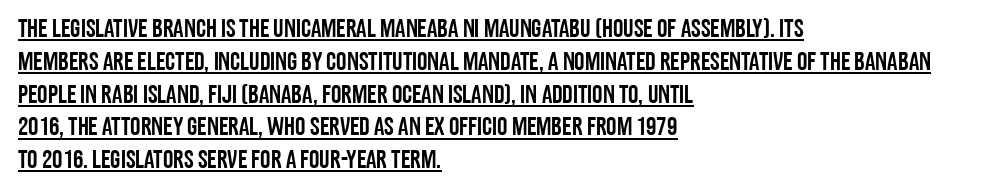
The image shows 26 px text type, upright; set left-aligned, normal line spacing (1.26x), normal letter spacing, underlined.
